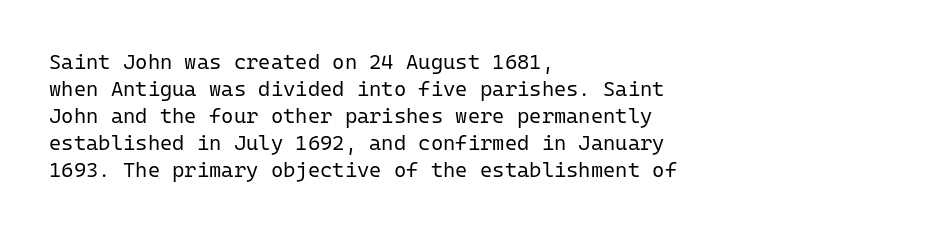
{"italic": "no", "bold": "no", "underline": "no", "align": "left", "line_spacing": "normal", "line_spacing_ratio": 1.28, "letter_spacing": "normal", "letter_spacing_em": 0.0, "glyph_px": 21}
